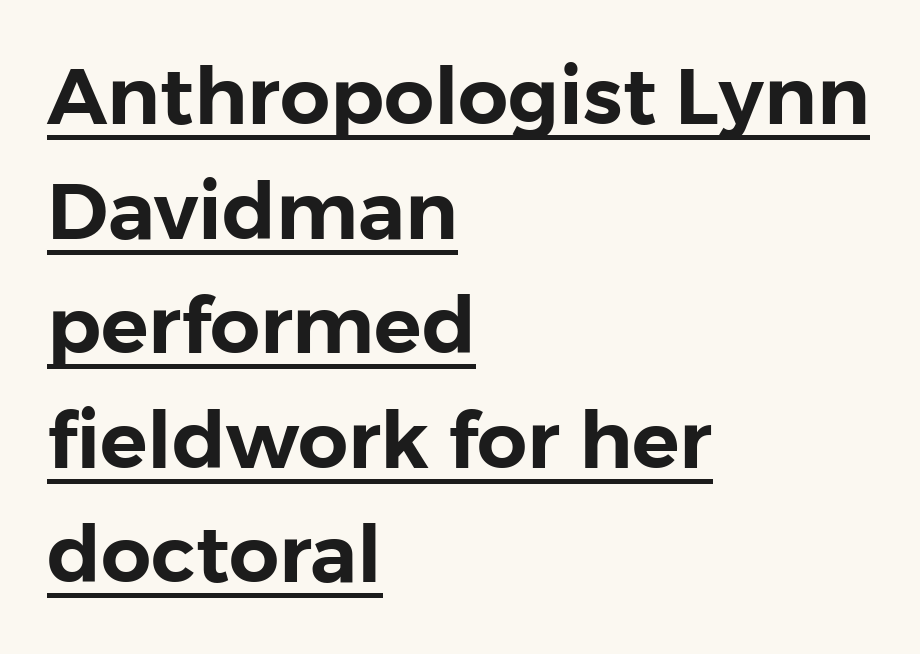
Compared with typical body copy, the letter spacing here is the same. In terms of letterform style, serifs are entirely absent. Each letter keeps its own natural width here, so spacing adapts to shape. What's the leading like? Ordinary, nothing unusual.
